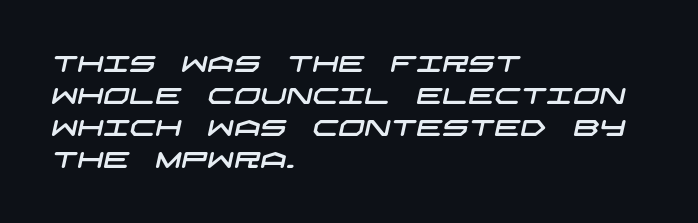
The image shows 23 px text type; set left-aligned, normal line spacing (1.39x), normal letter spacing, not underlined.
